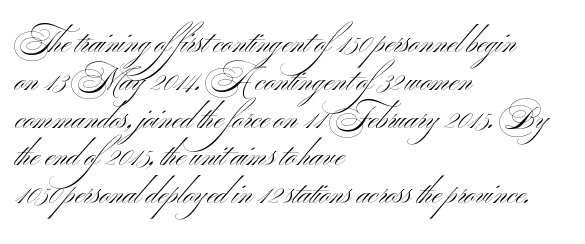
The image shows 31 px light, wide sans-serif type; set left-aligned, line spacing 1.22x, normal letter spacing, not underlined; medium stroke contrast and a small x-height.
